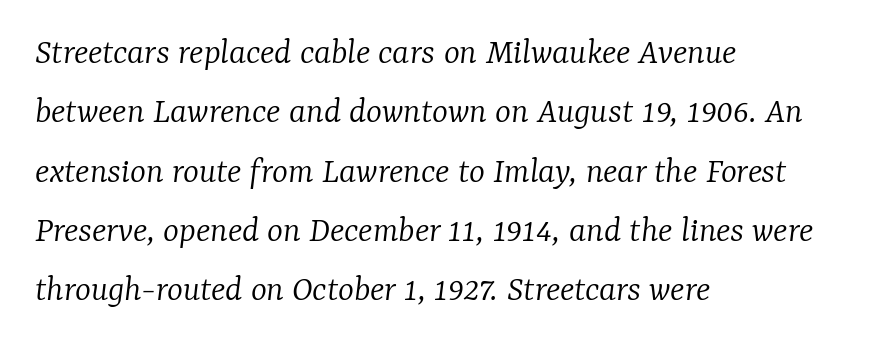
The image shows 38 px light serif type, italic (leaning right); set left-aligned, normal line spacing (1.56x), normal letter spacing, not underlined; low stroke contrast and a medium x-height.
